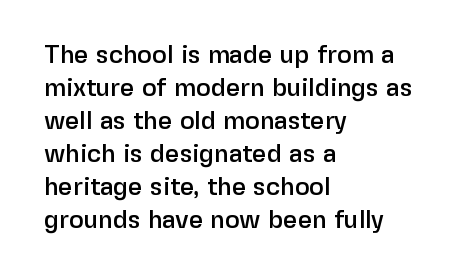
Q: Is the text italic (slanted)? A: No, it is upright.
Q: Is the text underlined? A: No.
Q: How is the paragraph aligned? A: Left-aligned.
Q: Is the spacing between letters normal or unusually wide? A: Normal.
Q: Is the spacing between lines tight, normal or loose? A: Normal.
